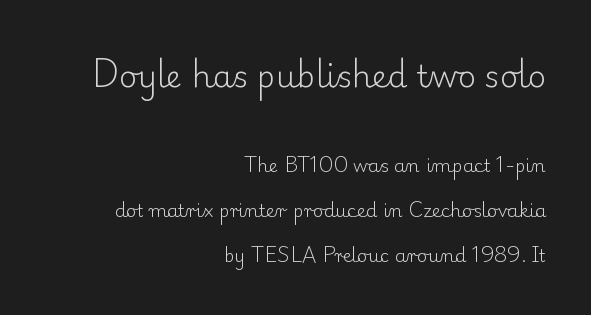
The image shows 31 px light type, upright; set right-aligned, loose line spacing (2.49x), normal letter spacing, not underlined; the first (top) block is 1.72x larger; low stroke contrast and a small x-height.
